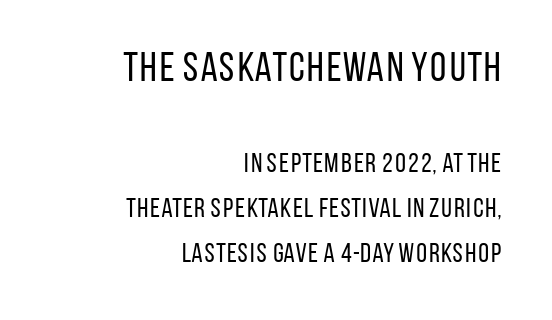
The rendering keeps characters at their native spacing. The face used here is a sans, in the tradition of grotesques and geometrics. These lines are set flush right with a ragged left edge. Rendered with straight, roman letterforms. One glance says typical: line gaps are just what's usual. Underlining? Definitely not there.
